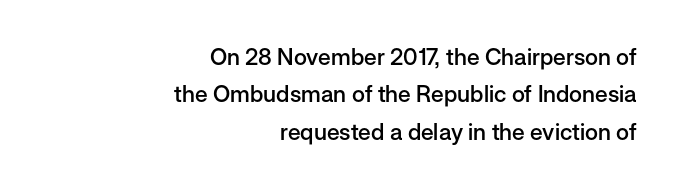
The image shows 23 px text type, upright; set right-aligned, normal line spacing (1.62x), normal letter spacing, not underlined.
